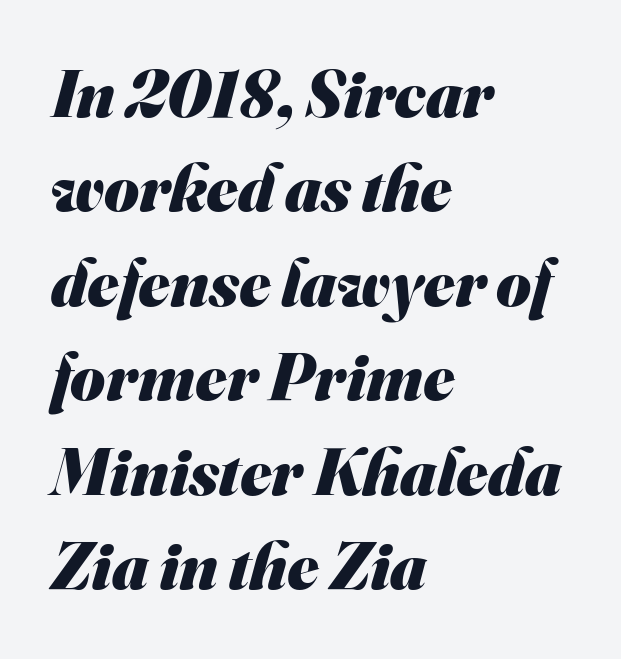
{"serif": "no", "bold": "yes", "weight": "heavy", "width": "normal", "stroke_contrast": "medium", "x_height": "small", "monospaced": "no", "underline": "no", "align": "left", "line_spacing": "normal", "line_spacing_ratio": 1.41, "letter_spacing": "normal", "letter_spacing_em": 0.0, "glyph_px": 67}
